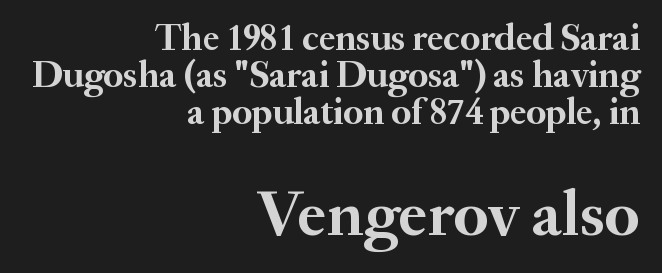
Q: Is the text bold? A: Yes.
Q: Is the text italic (slanted)? A: No, it is upright.
Q: Is the typeface a serif or a sans-serif typeface? A: Serif.
Q: Is the text underlined? A: No.
Q: How is the paragraph aligned? A: Right-aligned.
Q: Is the spacing between letters normal or unusually wide? A: Normal.
Q: Is the spacing between lines tight, normal or loose? A: Tight.
Q: Which block of text is set in a larger size, the first (top) or the second (bottom)? A: The second (bottom) one.
Q: Width (condensed, normal, or wide)? A: Normal.
Q: Stroke contrast? A: Medium.
Q: x-height? A: Small.
Q: Monospaced? A: No.
